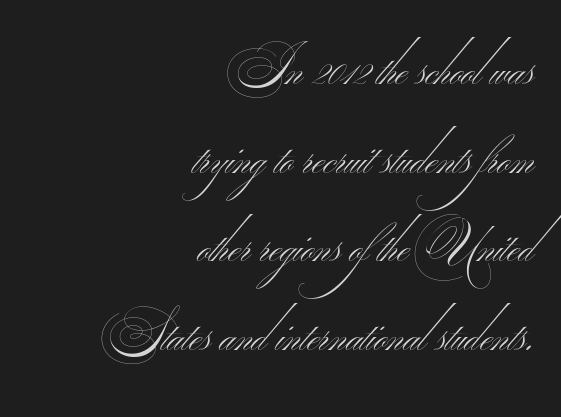
The image shows 51 px thin, wide sans-serif type; set right-aligned, line spacing 1.74x, normal letter spacing, not underlined; medium stroke contrast.
